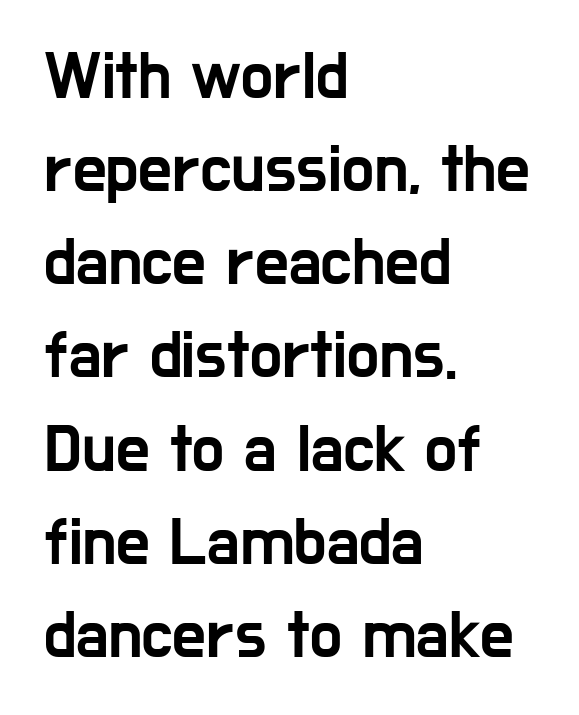
{"serif": "no", "italic": "no", "width": "condensed", "stroke_contrast": "low", "x_height": "medium", "monospaced": "no", "underline": "no", "align": "left", "line_spacing": "normal", "line_spacing_ratio": 1.39, "letter_spacing": "normal", "letter_spacing_em": 0.0, "glyph_px": 67}
